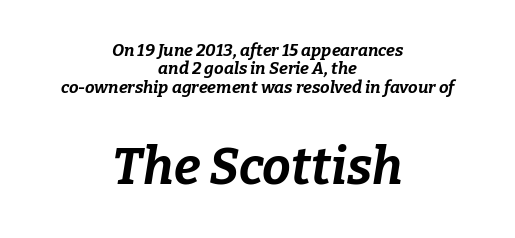
Q: Is the text bold? A: Yes.
Q: Is the text italic (slanted)? A: Yes, it leans right by about 9 degrees.
Q: Is the text underlined? A: No.
Q: How is the paragraph aligned? A: Centered.
Q: Is the spacing between letters normal or unusually wide? A: Normal.
Q: Is the spacing between lines tight, normal or loose? A: Tight.
Q: Which block of text is set in a larger size, the first (top) or the second (bottom)? A: The second (bottom) one.
Q: Width (condensed, normal, or wide)? A: Normal.
Q: Stroke contrast? A: Low.
Q: x-height? A: Medium.
Q: Monospaced? A: No.
